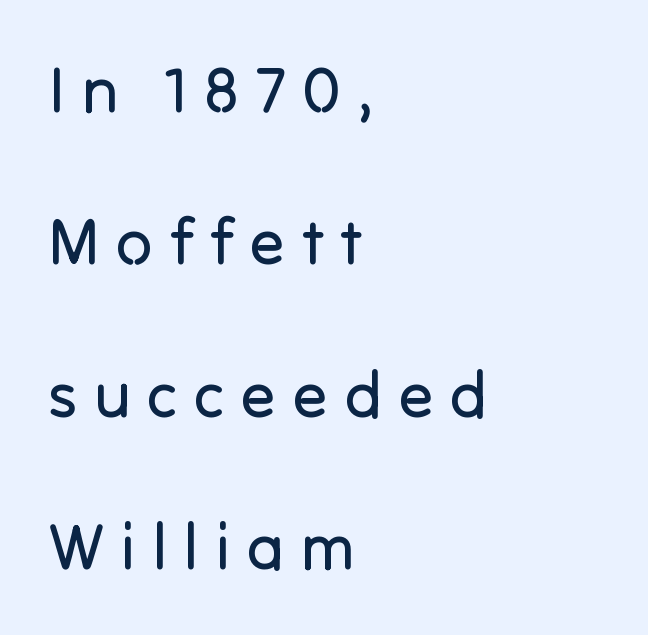
Q: Is the text bold? A: No.
Q: Is the text italic (slanted)? A: No, it is upright.
Q: Is the typeface a serif or a sans-serif typeface? A: Sans-serif.
Q: Is the text underlined? A: No.
Q: How is the paragraph aligned? A: Left-aligned.
Q: Is the spacing between letters normal or unusually wide? A: Unusually wide.
Q: Is the spacing between lines tight, normal or loose? A: Loose.
Q: Width (condensed, normal, or wide)? A: Normal.
Q: Stroke contrast? A: Low.
Q: x-height? A: Medium.
Q: Monospaced? A: No.
